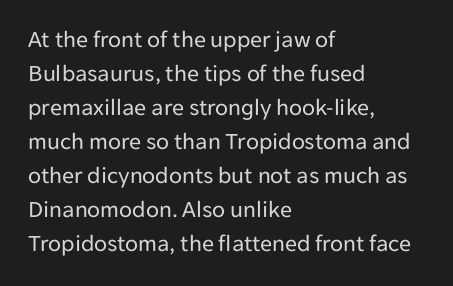
The image shows 24 px text type, upright; set left-aligned, normal line spacing (1.42x), normal letter spacing, not underlined.
